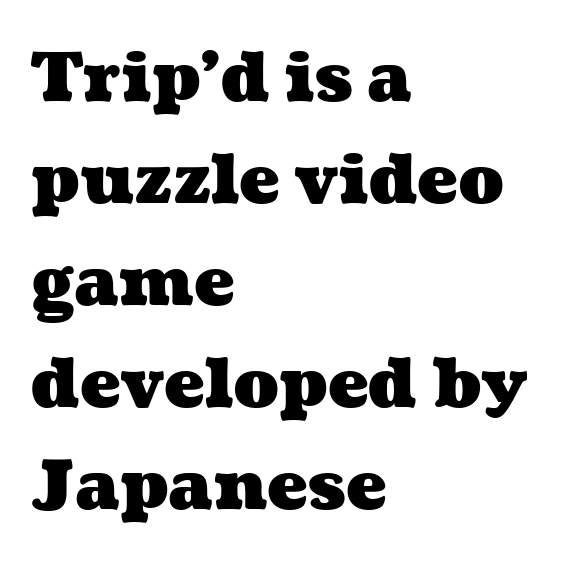
{"bold": "yes", "weight": "heavy", "width": "wide", "stroke_contrast": "medium", "x_height": "medium", "monospaced": "no", "underline": "no", "align": "left", "line_spacing": "normal", "line_spacing_ratio": 1.5, "letter_spacing": "normal", "letter_spacing_em": 0.0, "glyph_px": 68}
